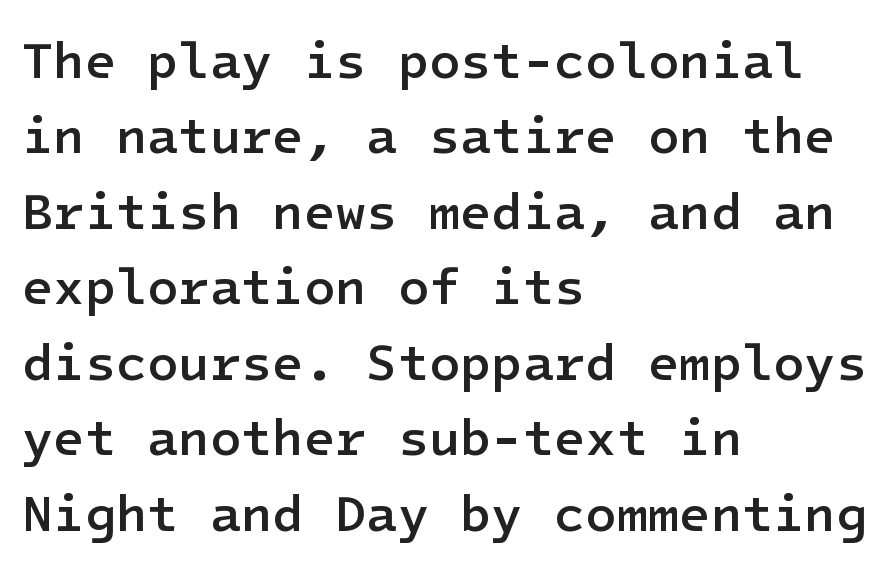
Quick note: underline off. The setting favours the left margin, as ordinary paragraphs usually do. Baseline-to-baseline distance is the conventional proportion of letter height. What weight is shown? A semibold, between regular and bold. The axis of the letterforms is exactly vertical.
